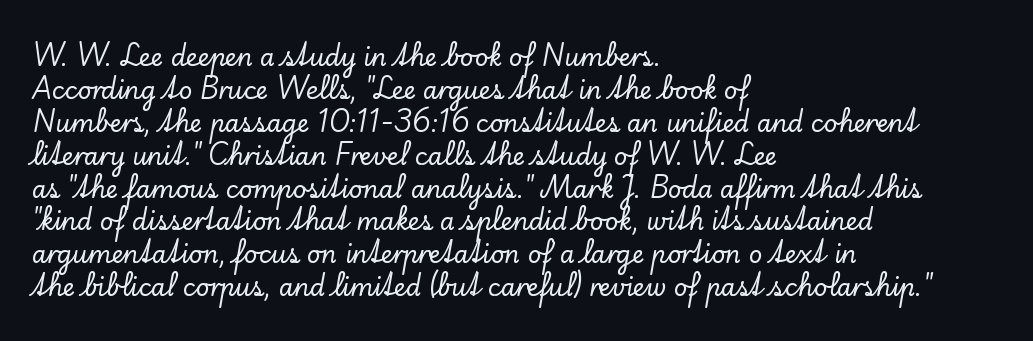
{"underline": "no", "align": "left", "line_spacing": "normal", "line_spacing_ratio": 1.37, "letter_spacing": "normal", "letter_spacing_em": 0.0, "glyph_px": 24}
